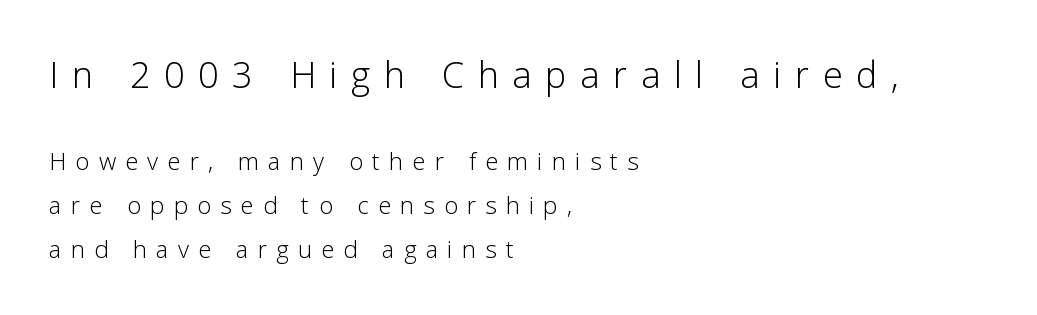
Q: Is the text bold? A: No.
Q: Is the text italic (slanted)? A: No, it is upright.
Q: Is the typeface a serif or a sans-serif typeface? A: Sans-serif.
Q: Is the text underlined? A: No.
Q: How is the paragraph aligned? A: Left-aligned.
Q: Is the spacing between letters normal or unusually wide? A: Unusually wide.
Q: Which block of text is set in a larger size, the first (top) or the second (bottom)? A: The first (top) one.
Q: Width (condensed, normal, or wide)? A: Normal.
Q: Stroke contrast? A: Low.
Q: x-height? A: Medium.
Q: Monospaced? A: No.
